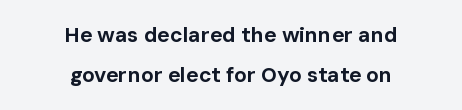
The image shows 21 px bold type, upright; set centered, line spacing 1.89x, normal letter spacing, not underlined.
